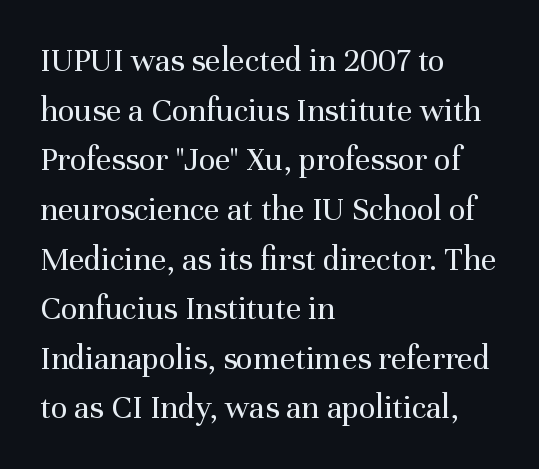
Q: Is the text bold? A: No.
Q: Is the text italic (slanted)? A: No, it is upright.
Q: Is the typeface a serif or a sans-serif typeface? A: Serif.
Q: Is the text underlined? A: No.
Q: How is the paragraph aligned? A: Left-aligned.
Q: Is the spacing between letters normal or unusually wide? A: Normal.
Q: Is the spacing between lines tight, normal or loose? A: Normal.
Q: Width (condensed, normal, or wide)? A: Normal.
Q: Stroke contrast? A: Medium.
Q: x-height? A: Medium.
Q: Monospaced? A: No.
